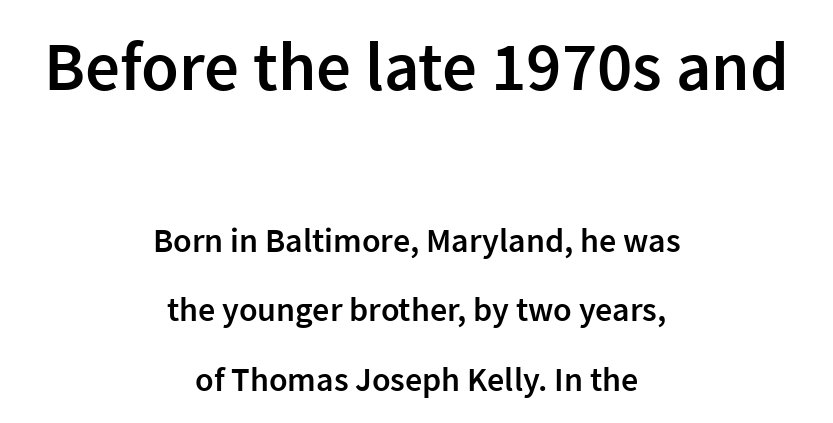
{"serif": "no", "italic": "no", "bold": "semi", "weight": "semibold", "width": "normal", "stroke_contrast": "low", "x_height": "medium", "monospaced": "no", "underline": "no", "align": "center", "line_spacing": "loose", "line_spacing_ratio": 2.04, "letter_spacing": "normal", "letter_spacing_em": 0.0, "larger_block": "first", "size_ratio": 2.03, "glyph_px": 69}
